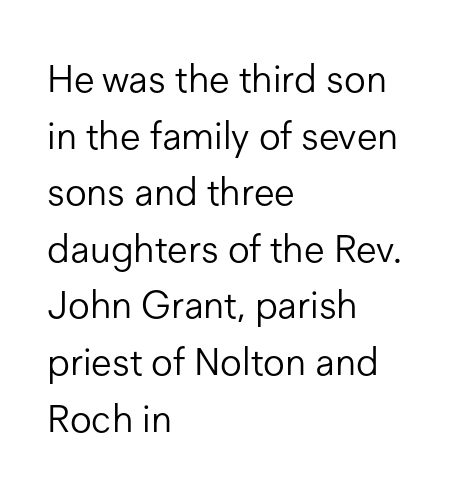
{"serif": "no", "italic": "no", "bold": "no", "weight": "light", "width": "normal", "stroke_contrast": "low", "x_height": "medium", "monospaced": "no", "underline": "no", "align": "left", "line_spacing": "normal", "line_spacing_ratio": 1.49, "letter_spacing": "normal", "letter_spacing_em": 0.0, "glyph_px": 38}
